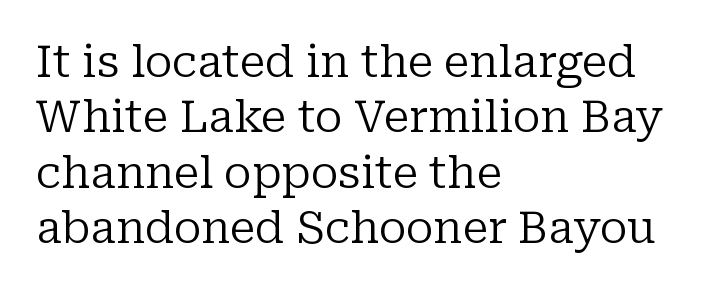
Q: Is the text bold? A: No.
Q: Is the text italic (slanted)? A: No, it is upright.
Q: Is the typeface a serif or a sans-serif typeface? A: Serif.
Q: Is the text underlined? A: No.
Q: How is the paragraph aligned? A: Left-aligned.
Q: Is the spacing between letters normal or unusually wide? A: Normal.
Q: Is the spacing between lines tight, normal or loose? A: Normal.
Q: Width (condensed, normal, or wide)? A: Normal.
Q: Stroke contrast? A: Low.
Q: x-height? A: Medium.
Q: Monospaced? A: No.
